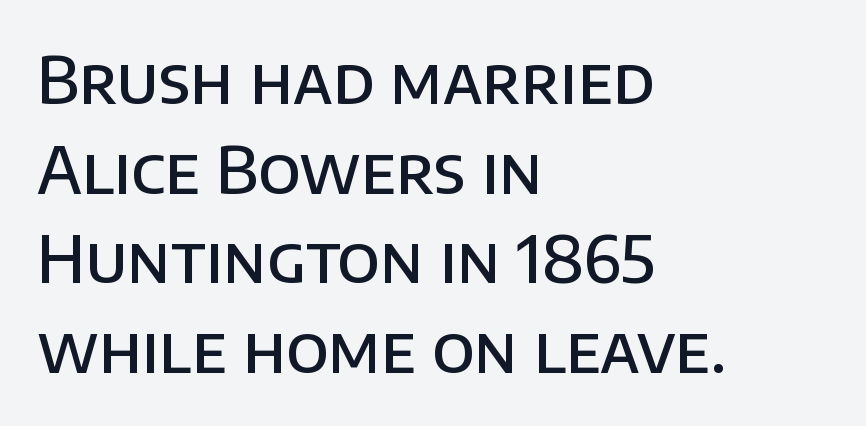
Q: Is the text bold? A: Semi-bold.
Q: Is the text italic (slanted)? A: No, it is upright.
Q: Is the typeface a serif or a sans-serif typeface? A: Sans-serif.
Q: Is the text underlined? A: No.
Q: How is the paragraph aligned? A: Left-aligned.
Q: Is the spacing between letters normal or unusually wide? A: Normal.
Q: Is the spacing between lines tight, normal or loose? A: Normal.
Q: Width (condensed, normal, or wide)? A: Normal.
Q: Stroke contrast? A: Low.
Q: x-height? A: Large.
Q: Monospaced? A: No.
